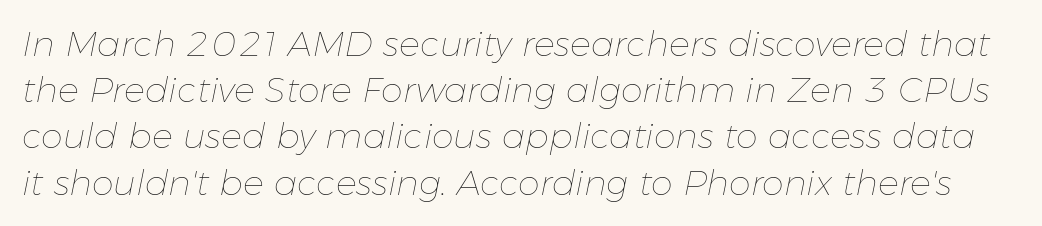
The font is comparable to plain body text, perhaps lighter. This block has exactly the height ordinary leading produces. The letters are slanted; this is an italic face. Lines of text with bare space underneath. These lines keep a tight, regular rhythm from letter to letter. Spacing verdict: proportional, widths tailored to each character.
